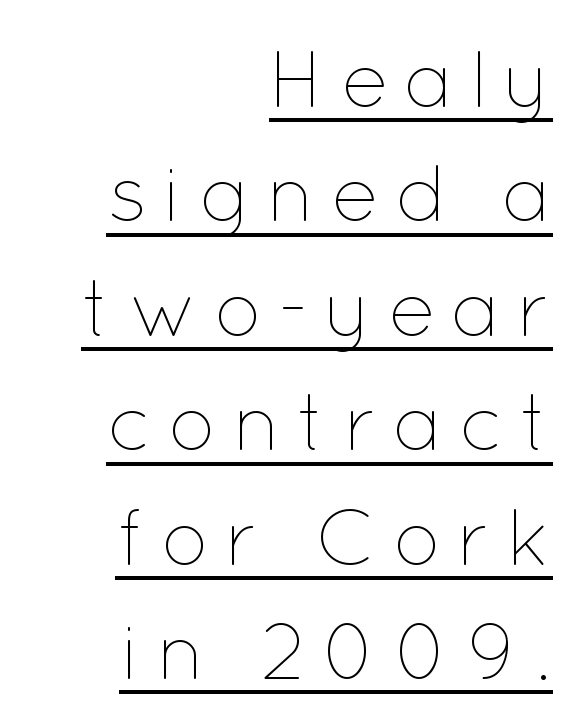
Q: Is the text bold? A: No.
Q: Is the text italic (slanted)? A: No, it is upright.
Q: Is the text underlined? A: Yes.
Q: How is the paragraph aligned? A: Right-aligned.
Q: Is the spacing between lines tight, normal or loose? A: Normal.
Q: Width (condensed, normal, or wide)? A: Normal.
Q: Stroke contrast? A: Low.
Q: x-height? A: Medium.
Q: Monospaced? A: No.
